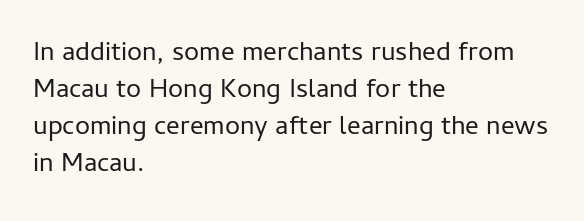
Q: Is the text bold? A: No.
Q: Is the text italic (slanted)? A: No, it is upright.
Q: Is the text underlined? A: No.
Q: How is the paragraph aligned? A: Left-aligned.
Q: Is the spacing between letters normal or unusually wide? A: Normal.
Q: Is the spacing between lines tight, normal or loose? A: Normal.
